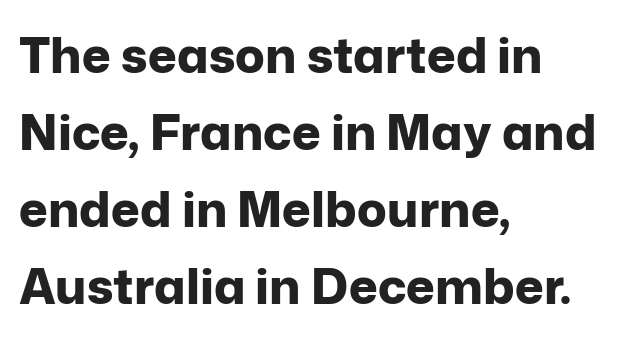
The image shows 49 px bold sans-serif type, upright; set left-aligned, normal line spacing (1.57x), normal letter spacing, not underlined; low stroke contrast and a medium x-height.
